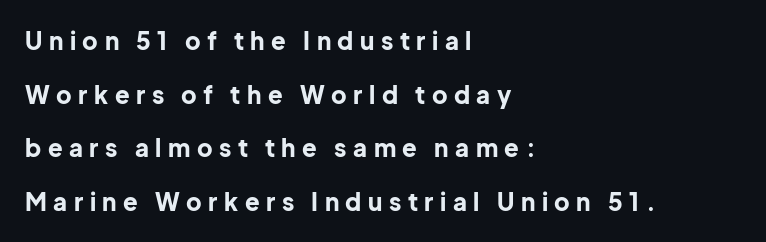
Q: Is the text bold? A: Yes.
Q: Is the text italic (slanted)? A: No, it is upright.
Q: Is the text underlined? A: No.
Q: How is the paragraph aligned? A: Left-aligned.
Q: Is the spacing between letters normal or unusually wide? A: Unusually wide.
Q: Is the spacing between lines tight, normal or loose? A: Loose.
